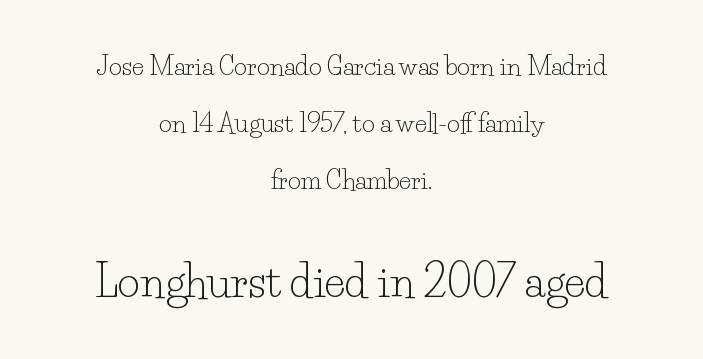
Q: Is the text bold? A: No.
Q: Is the text italic (slanted)? A: No, it is upright.
Q: Is the typeface a serif or a sans-serif typeface? A: Serif.
Q: Is the text underlined? A: No.
Q: How is the paragraph aligned? A: Centered.
Q: Is the spacing between letters normal or unusually wide? A: Normal.
Q: Is the spacing between lines tight, normal or loose? A: Loose.
Q: Which block of text is set in a larger size, the first (top) or the second (bottom)? A: The second (bottom) one.
Q: Width (condensed, normal, or wide)? A: Normal.
Q: Stroke contrast? A: Low.
Q: x-height? A: Small.
Q: Monospaced? A: No.
